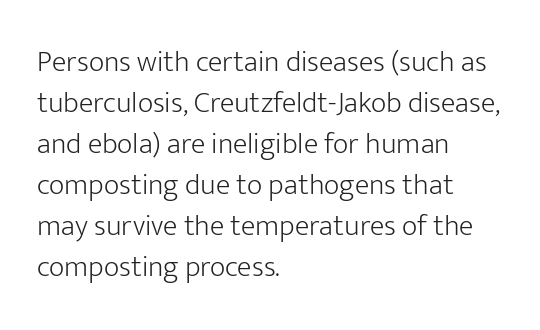
The rag falls on the right side of this text block. Words appear dense and cohesive because spacing is normal. The letters advance in unequal steps, a hallmark of proportional type. On a weight scale, this lands at 450 or below.
